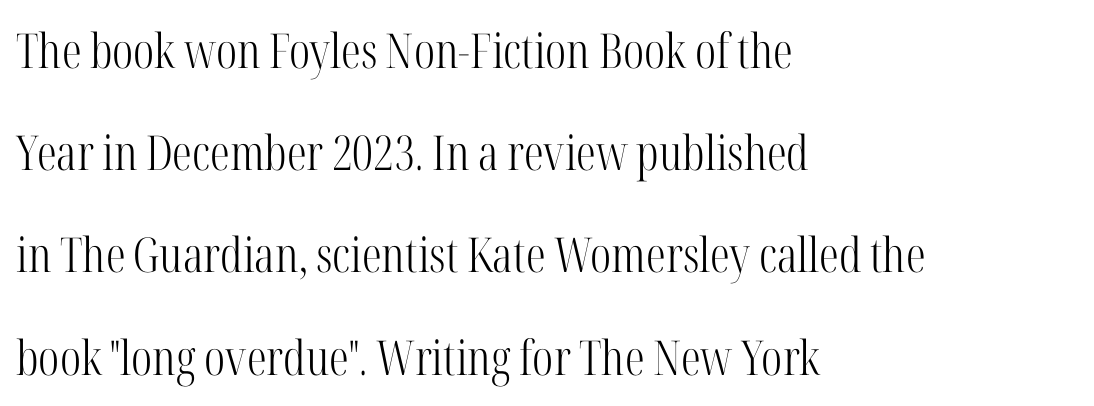
Font category for this specimen: serif. Is the letter spacing exaggerated? No — it looks like the ordinary default. One glance says open: line gaps are wider than usual. Stems here are at most as thick as an everyday book face. Notice how the stems are strictly vertical — no italics here. Any mark beneath the type? The region is blank.
